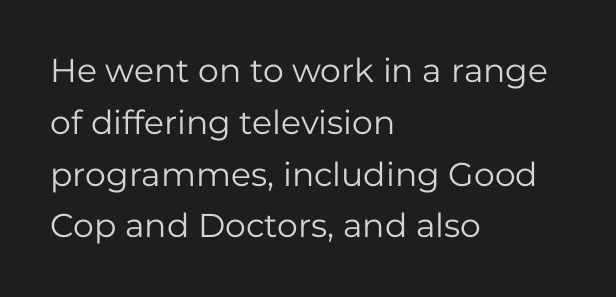
The image shows 33 px regular-weight sans-serif type, upright; set left-aligned, normal line spacing (1.57x), normal letter spacing, not underlined; low stroke contrast and a medium x-height.
